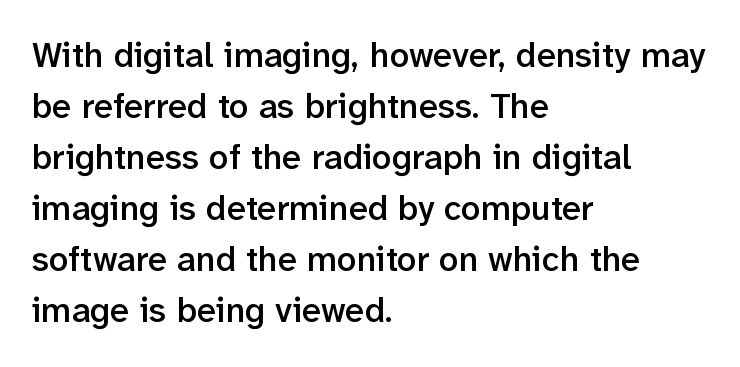
Q: Is the text bold? A: Semi-bold.
Q: Is the text italic (slanted)? A: No, it is upright.
Q: Is the typeface a serif or a sans-serif typeface? A: Sans-serif.
Q: Is the text underlined? A: No.
Q: How is the paragraph aligned? A: Left-aligned.
Q: Is the spacing between letters normal or unusually wide? A: Normal.
Q: Is the spacing between lines tight, normal or loose? A: Normal.
Q: Width (condensed, normal, or wide)? A: Normal.
Q: Stroke contrast? A: Low.
Q: x-height? A: Medium.
Q: Monospaced? A: No.
